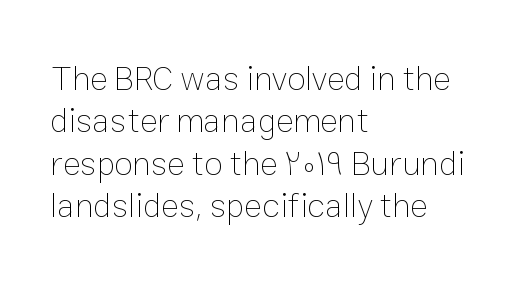
{"italic": "no", "bold": "no", "weight": "thin", "width": "normal", "stroke_contrast": "low", "x_height": "medium", "monospaced": "no", "underline": "no", "align": "left", "line_spacing": "normal", "line_spacing_ratio": 1.25, "letter_spacing": "normal", "letter_spacing_em": 0.0, "glyph_px": 34}
